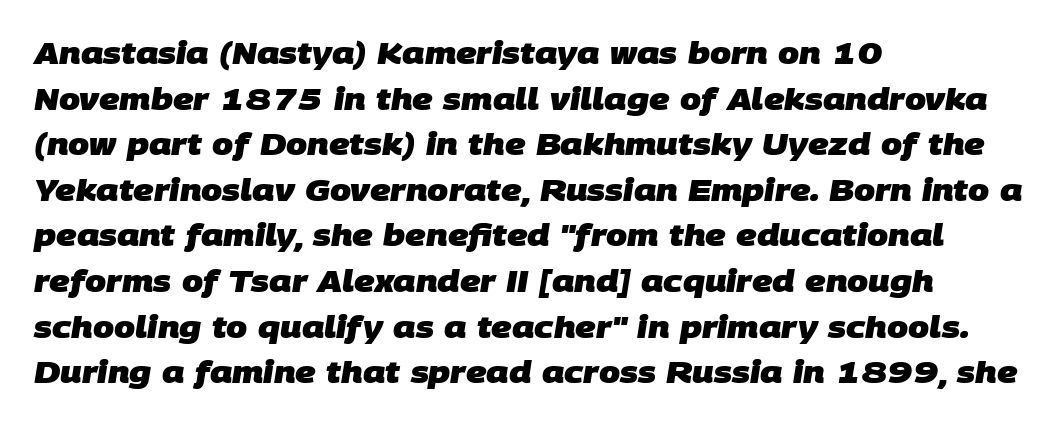
{"serif": "no", "bold": "yes", "weight": "heavy", "width": "normal", "stroke_contrast": "low", "x_height": "large", "monospaced": "no", "underline": "no", "align": "left", "line_spacing": "normal", "line_spacing_ratio": 1.52, "letter_spacing": "normal", "letter_spacing_em": 0.0, "glyph_px": 30}
